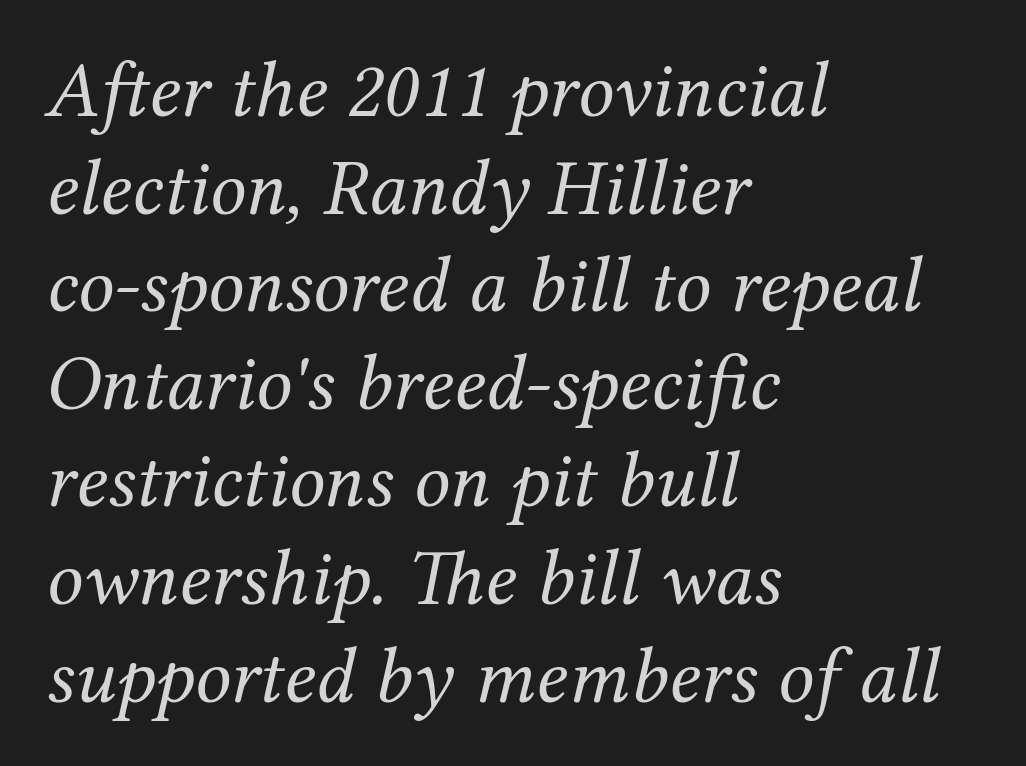
Leftover space on each line is placed entirely after the last word. The font family rendered here belongs to the serif group. Quick note: italic. The passage shown is not bold in any degree. You could not count columns in this text — the font is proportionally spaced.
